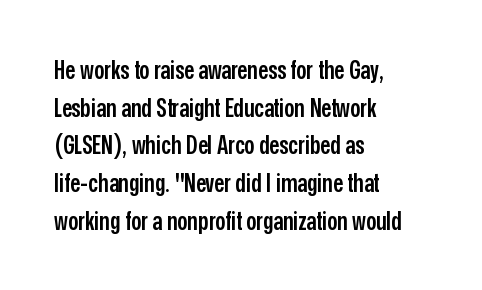
Q: Is the text bold? A: Semi-bold.
Q: Is the text italic (slanted)? A: No, it is upright.
Q: Is the text underlined? A: No.
Q: How is the paragraph aligned? A: Left-aligned.
Q: Is the spacing between letters normal or unusually wide? A: Normal.
Q: Is the spacing between lines tight, normal or loose? A: Normal.
